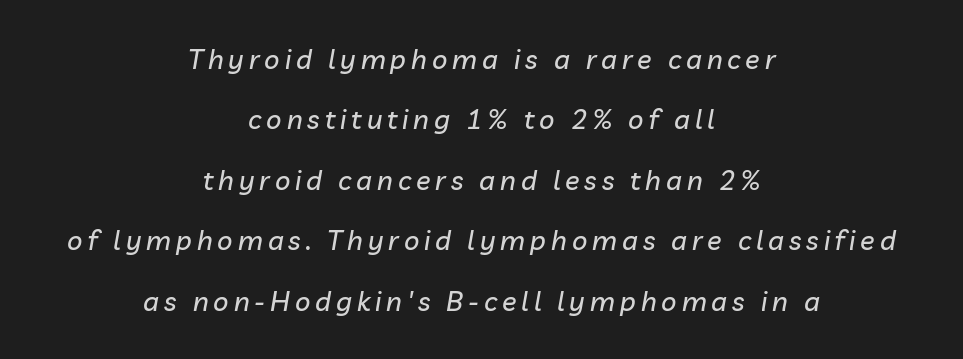
The image shows 27 px text type, italic (leaning right); set centered, loose line spacing (2.24x), not underlined.
